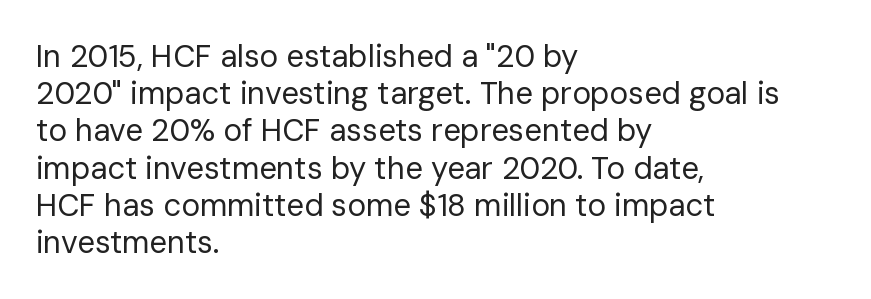
{"serif": "no", "italic": "no", "bold": "no", "weight": "regular", "width": "normal", "stroke_contrast": "low", "x_height": "medium", "monospaced": "no", "underline": "no", "align": "left", "line_spacing_ratio": 1.2, "letter_spacing": "normal", "letter_spacing_em": 0.0, "glyph_px": 31}
